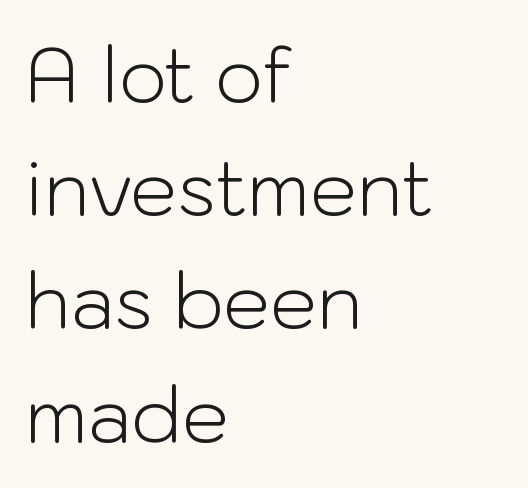
{"serif": "no", "italic": "no", "bold": "no", "weight": "light", "width": "normal", "stroke_contrast": "low", "x_height": "medium", "monospaced": "no", "underline": "no", "align": "left", "line_spacing": "normal", "line_spacing_ratio": 1.51, "letter_spacing": "normal", "letter_spacing_em": 0.0, "glyph_px": 75}
